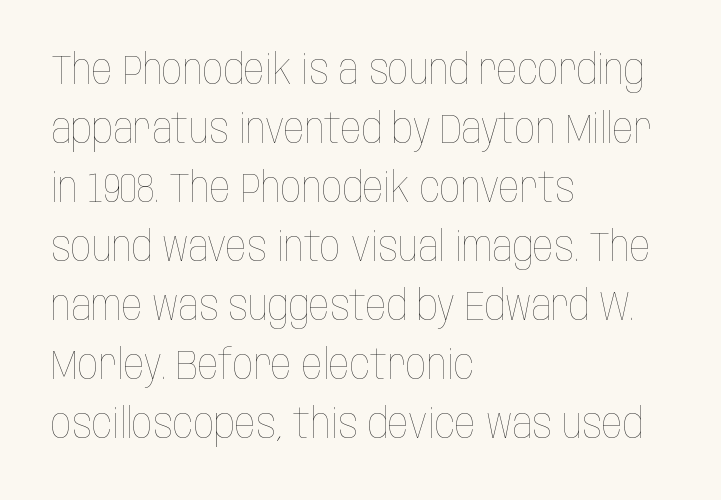
Q: Is the text bold? A: No.
Q: Is the text italic (slanted)? A: No, it is upright.
Q: Is the text underlined? A: No.
Q: How is the paragraph aligned? A: Left-aligned.
Q: Is the spacing between letters normal or unusually wide? A: Normal.
Q: Is the spacing between lines tight, normal or loose? A: Normal.
Q: Width (condensed, normal, or wide)? A: Condensed.
Q: Stroke contrast? A: Low.
Q: x-height? A: Large.
Q: Monospaced? A: No.
